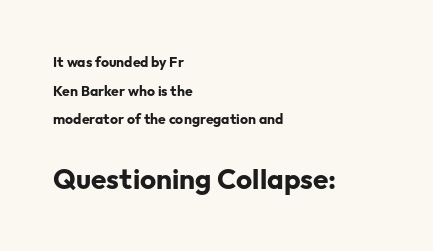
{"serif": "no", "italic": "no", "bold": "yes", "weight": "bold", "width": "normal", "stroke_contrast": "low", "x_height": "medium", "monospaced": "no", "underline": "no", "align": "left", "line_spacing": "loose", "line_spacing_ratio": 2.04, "letter_spacing": "normal", "letter_spacing_em": 0.0, "larger_block": "second", "size_ratio": 2.0, "glyph_px": 28}
